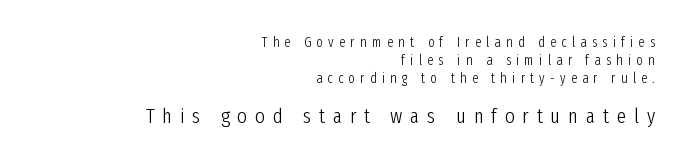
Reading down the block, your eye finds every line finishing at a fixed right position. A light-to-regular cut is what we see here. Lines of text with bare space underneath. Upright lettering throughout. Each word looks stretched out because of the extra space between its letters.
